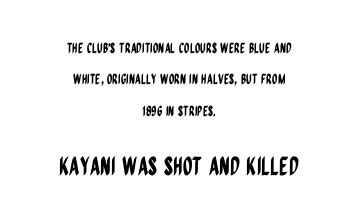
The image shows 25 px text type, upright; set centered, loose line spacing (2.24x), normal letter spacing, not underlined; the second (bottom) block is 1.79x larger.
